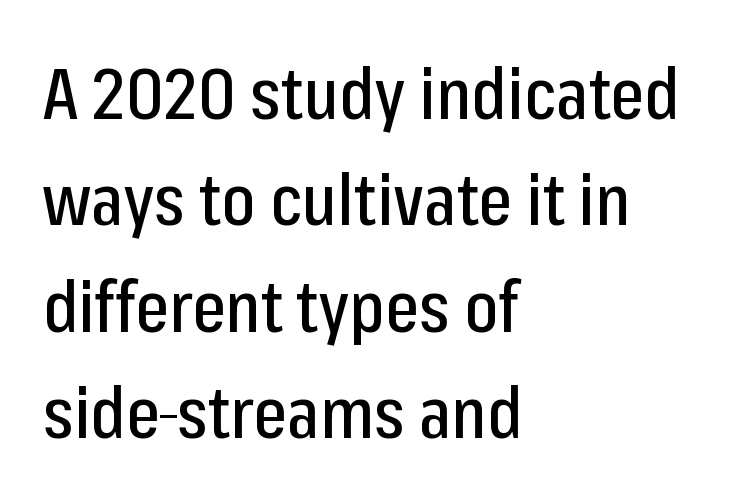
Q: Is the text italic (slanted)? A: No, it is upright.
Q: Is the typeface a serif or a sans-serif typeface? A: Sans-serif.
Q: Is the text underlined? A: No.
Q: How is the paragraph aligned? A: Left-aligned.
Q: Is the spacing between letters normal or unusually wide? A: Normal.
Q: Is the spacing between lines tight, normal or loose? A: Normal.
Q: Width (condensed, normal, or wide)? A: Condensed.
Q: Stroke contrast? A: Low.
Q: x-height? A: Medium.
Q: Monospaced? A: No.
